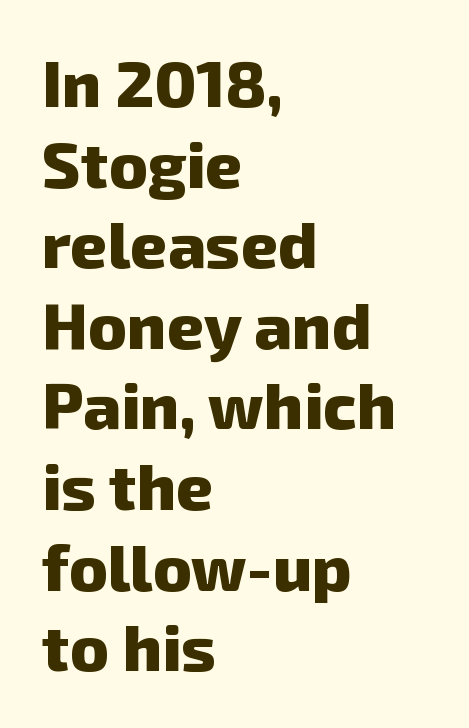
Q: Is the text bold? A: Yes.
Q: Is the typeface a serif or a sans-serif typeface? A: Sans-serif.
Q: Is the text underlined? A: No.
Q: How is the paragraph aligned? A: Left-aligned.
Q: Is the spacing between letters normal or unusually wide? A: Normal.
Q: Width (condensed, normal, or wide)? A: Normal.
Q: Stroke contrast? A: Low.
Q: x-height? A: Medium.
Q: Monospaced? A: No.
